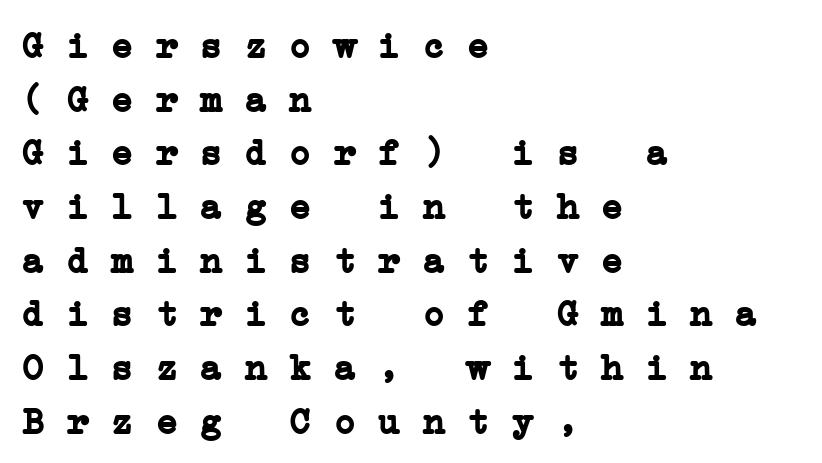
Q: Is the text bold? A: Yes.
Q: Is the typeface a serif or a sans-serif typeface? A: Serif.
Q: Is the text underlined? A: No.
Q: How is the paragraph aligned? A: Left-aligned.
Q: Is the spacing between letters normal or unusually wide? A: Normal.
Q: Is the spacing between lines tight, normal or loose? A: Normal.
Q: Width (condensed, normal, or wide)? A: Wide.
Q: Stroke contrast? A: Low.
Q: x-height? A: Medium.
Q: Monospaced? A: Yes.
